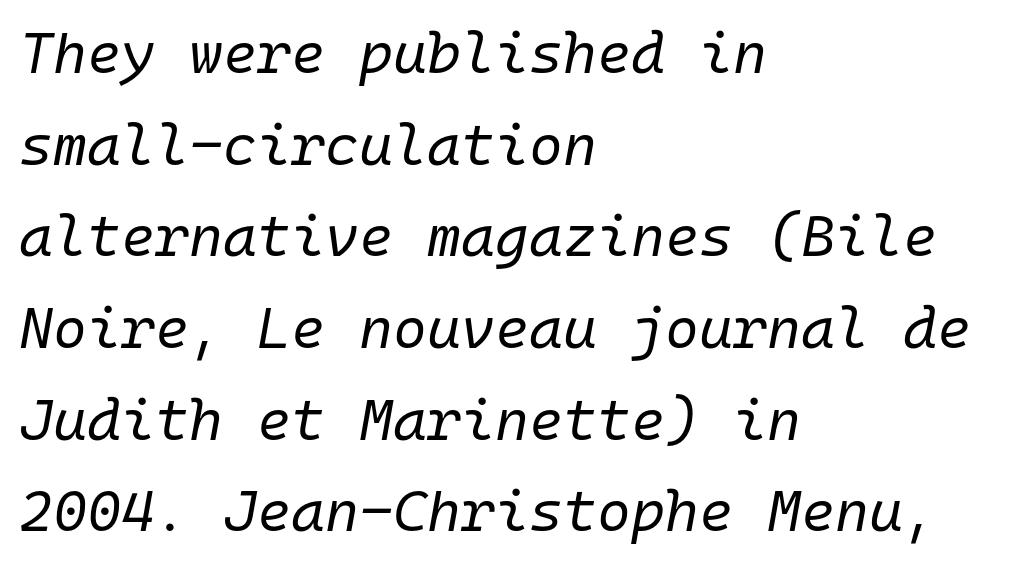
Q: Is the text bold? A: No.
Q: Is the text italic (slanted)? A: Yes, it leans right by about 10 degrees.
Q: Is the text underlined? A: No.
Q: How is the paragraph aligned? A: Left-aligned.
Q: Is the spacing between letters normal or unusually wide? A: Normal.
Q: Is the spacing between lines tight, normal or loose? A: Normal.
Q: Width (condensed, normal, or wide)? A: Normal.
Q: Stroke contrast? A: Low.
Q: x-height? A: Medium.
Q: Monospaced? A: Yes.
